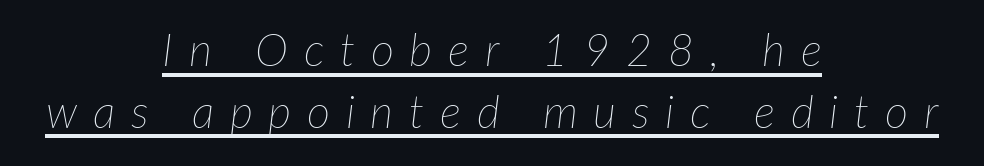
The image shows 45 px thin type, italic (leaning right); set centered, normal line spacing (1.37x), unusually wide letter spacing (+0.35 em), underlined; low stroke contrast and a medium x-height.
